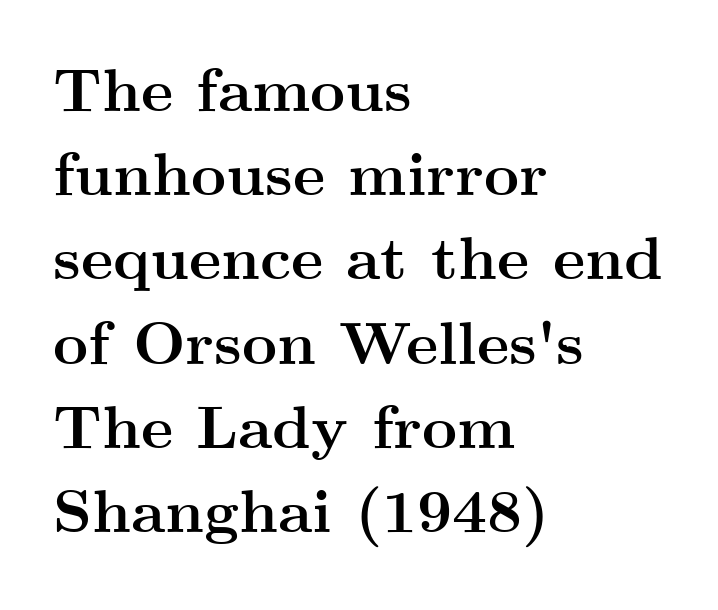
The lines in this sample share a left origin and differ only in where they stop. Heavy, bold letterforms. The words here are not underlined. The line-height multiplier appears to be the usual default.
